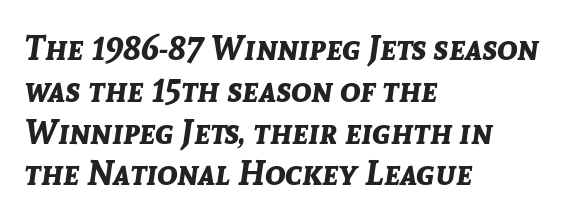
Q: Is the text bold? A: Yes.
Q: Is the text italic (slanted)? A: Yes, it leans right by about 8 degrees.
Q: Is the text underlined? A: No.
Q: How is the paragraph aligned? A: Left-aligned.
Q: Is the spacing between letters normal or unusually wide? A: Normal.
Q: Width (condensed, normal, or wide)? A: Normal.
Q: Stroke contrast? A: Low.
Q: x-height? A: Medium.
Q: Monospaced? A: No.
